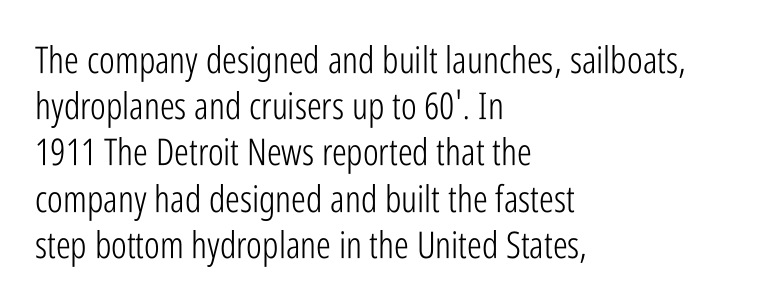
This rendering leaves character spacing at its baseline value. Is there any slant? The stems are plumb. Are there feet on the stems? There aren't — it's a sans. Compared with a typical body face, this is equally light or lighter still.
